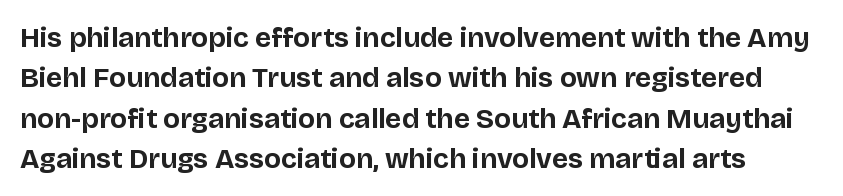
The image shows 28 px bold sans-serif type, upright; set normal line spacing (1.44x), normal letter spacing, not underlined; low stroke contrast and a large x-height.
